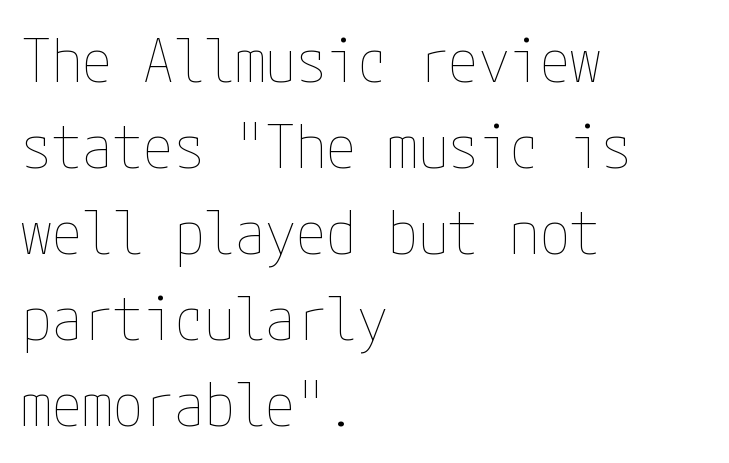
Nothing heavy about these letters — not bold at all. If you drew a line through each stem, it would be perfectly vertical. Look at the tracking — it's just the regular setting, nothing added. Line spacing here is normal.
